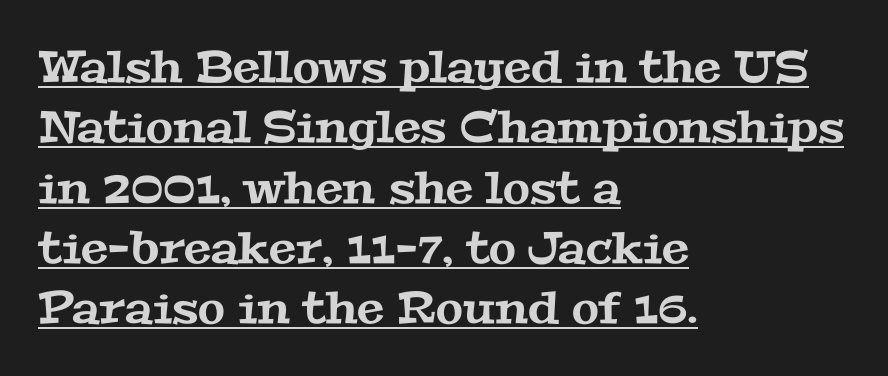
Observe the serifs anchoring each vertical stroke in this sample. Here the designer chose a conventional face with non-uniform glyph widths. Words appear dense and cohesive because spacing is normal. Each line of the rendering has a horizontal stroke beneath the glyphs. Honestly, the row spacing looks completely unremarkable.
